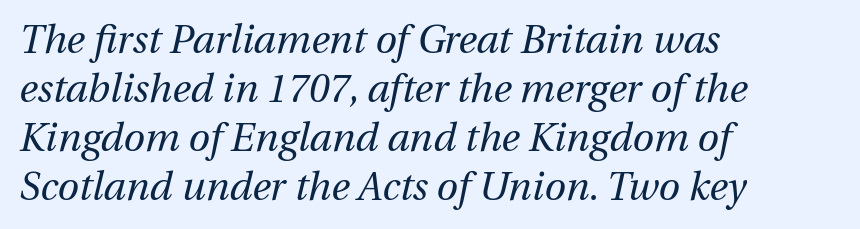
The passage shown is typed in a proportional face where columns would drift. Regular leading. These lines were composed using italics. The letters sit at their default tracking, neither squeezed nor spread. Short and long lines alike share a common starting point at left. Think standard paragraph weight, or any step lighter than that.
